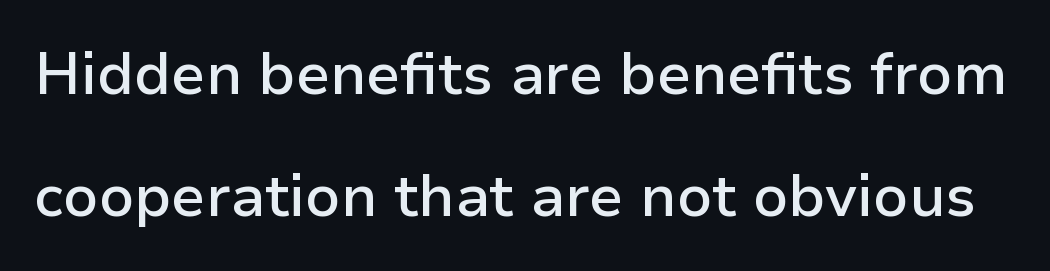
The lettering stays uniformly vertical, giving the passage a roman look. On the weight axis this lands at semibold, roughly 600. Tracking here is standard; glyphs follow each other at the usual distance. The space between consecutive lines is lavish. You can tell from the bare stems that sans-serif type was used.
